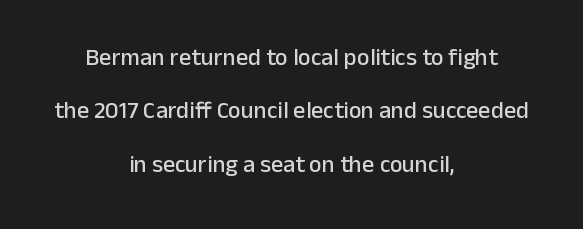
The rendering uses a large line-height, opening up the rows. Every row of glyphs is offset so its center matches the block's center. Every character sits straight up, as roman type does. The glyphs are unaccompanied by any horizontal stroke below them.
